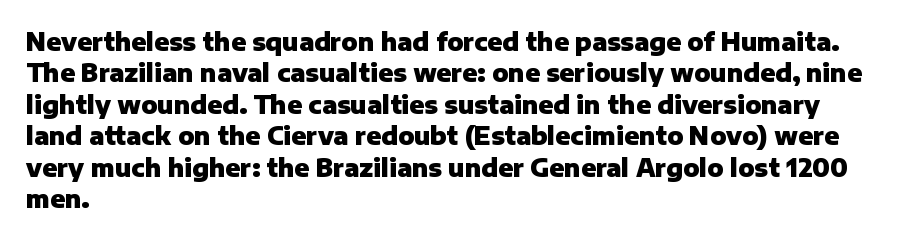
The image shows 24 px bold type, upright; set left-aligned, normal line spacing (1.31x), normal letter spacing, not underlined.
